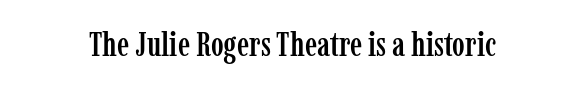
Q: Is the text italic (slanted)? A: No, it is upright.
Q: Is the typeface a serif or a sans-serif typeface? A: Serif.
Q: Is the text underlined? A: No.
Q: Is the spacing between letters normal or unusually wide? A: Normal.
Q: Width (condensed, normal, or wide)? A: Condensed.
Q: Stroke contrast? A: Low.
Q: x-height? A: Medium.
Q: Monospaced? A: No.
